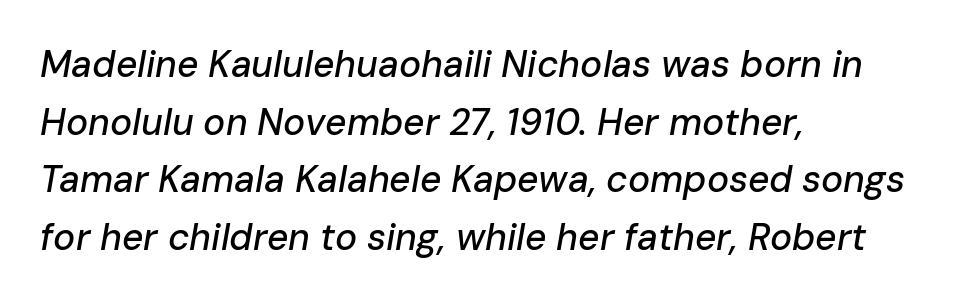
Style check: oblique. A typesetter would call this zero additional tracking. The specimen omits any rule beneath the text block's lines. The compositor pushed each line to the left boundary. Normally led — the rows are evenly, conventionally spaced.
